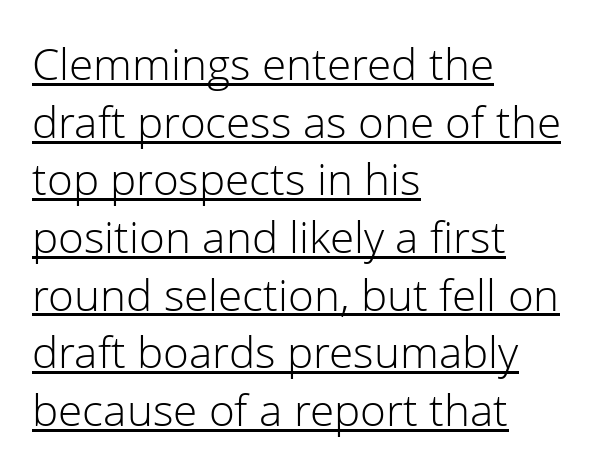
{"serif": "no", "italic": "no", "bold": "no", "weight": "light", "width": "normal", "stroke_contrast": "low", "x_height": "medium", "monospaced": "no", "underline": "yes", "align": "left", "line_spacing": "normal", "line_spacing_ratio": 1.31, "letter_spacing": "normal", "letter_spacing_em": 0.0, "glyph_px": 44}
